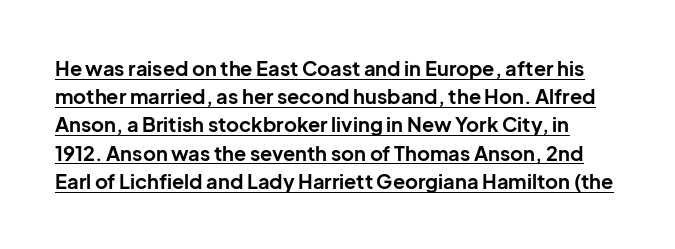
Between one letter and the next there's only the usual sliver of space. Honestly, the underline is the first thing you notice here. Every stem runs plumb, perpendicular to the baseline. This is heavy type, rendered in bold. A typesetter would call this leading conventional body-copy spacing.
